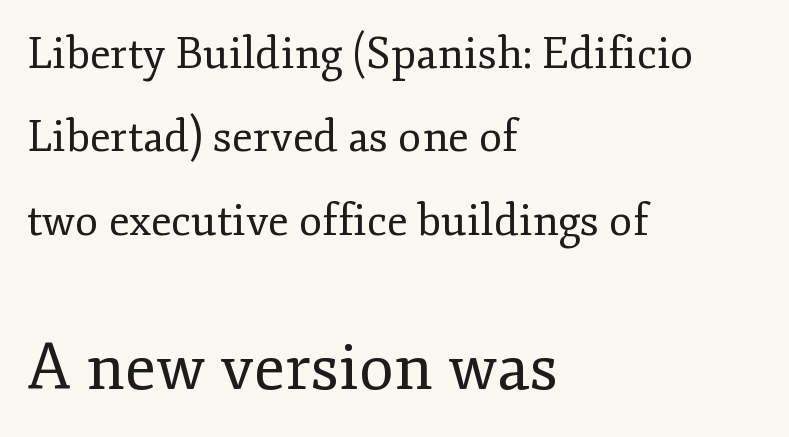
You could call the tracking neutral — neither tight nor loose. Posture: upright roman. Each stroke keeps to a modest, everyday thickness or less. Which margin do the lines hug? The left one — the right edge is uneven. The string is rendered with underlining switched off.
